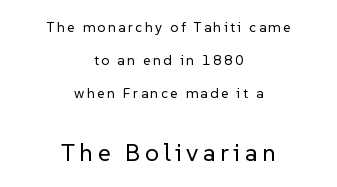
{"italic": "no", "bold": "no", "underline": "no", "align": "center", "line_spacing": "loose", "line_spacing_ratio": 2.34, "larger_block": "second", "size_ratio": 1.79, "glyph_px": 25}
